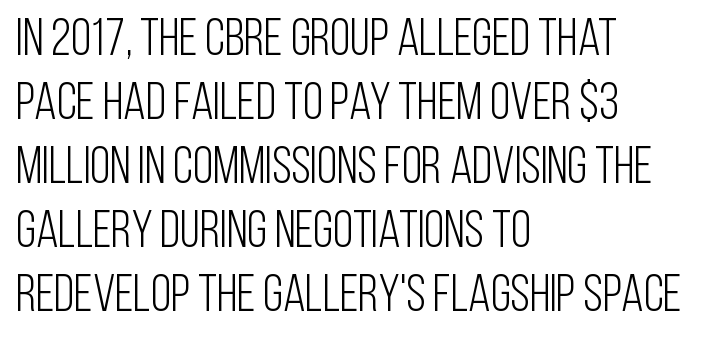
Do the letters lean? They stand straight. Underline: absent. Character widths vary here, with narrow letters taking less room than wide ones. The letterforms sit shoulder to shoulder at normal distance. Which margin do the lines hug? The left one — the right edge is uneven.
